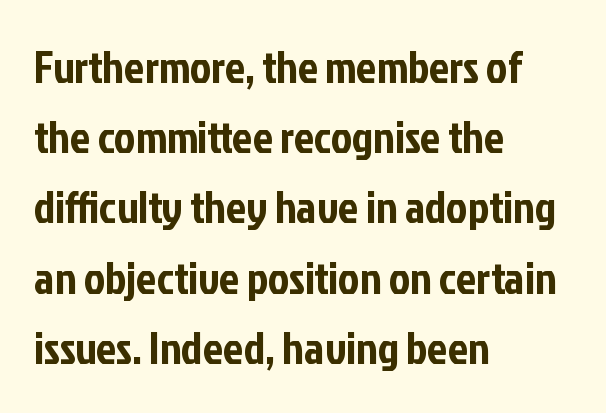
{"serif": "no", "italic": "no", "width": "condensed", "stroke_contrast": "low", "x_height": "medium", "monospaced": "no", "underline": "no", "align": "left", "line_spacing": "normal", "line_spacing_ratio": 1.56, "letter_spacing": "normal", "letter_spacing_em": 0.0, "glyph_px": 45}
